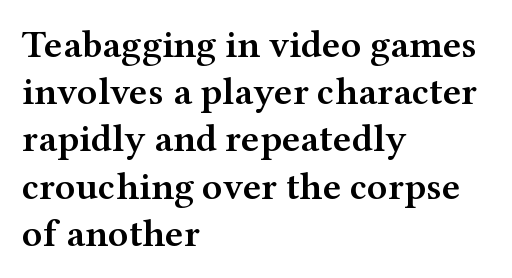
The image shows 39 px semibold, wide serif type, upright; set left-aligned, line spacing 1.21x, normal letter spacing, not underlined; medium stroke contrast and a medium x-height.
